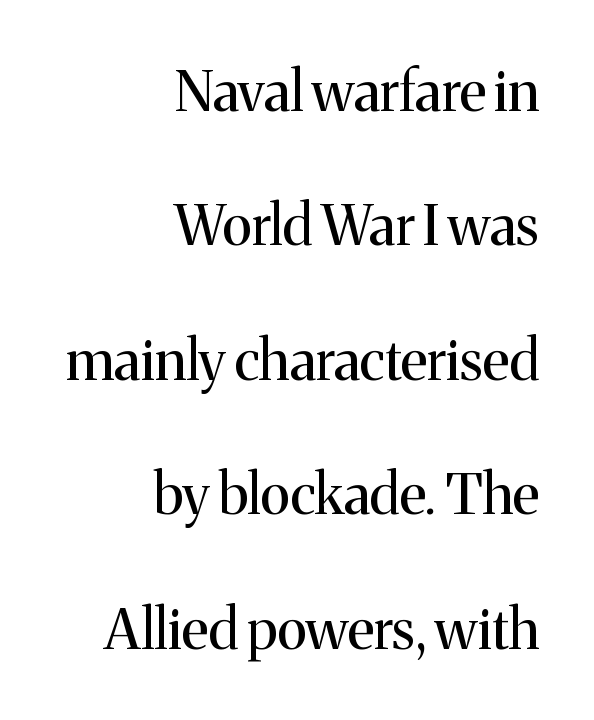
{"serif": "yes", "italic": "no", "bold": "no", "weight": "regular", "width": "normal", "stroke_contrast": "medium", "x_height": "medium", "monospaced": "no", "underline": "no", "align": "right", "line_spacing": "loose", "line_spacing_ratio": 2.4, "letter_spacing": "normal", "letter_spacing_em": 0.0, "glyph_px": 56}
